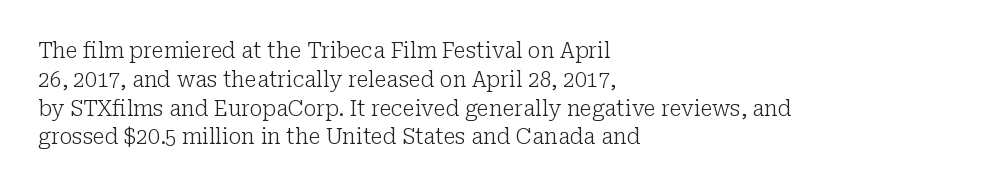
Each new line begins a customary step beneath the previous one. Stems here are at most as thick as an everyday book face. Words appear dense and cohesive because spacing is normal. Descenders hang freely into open space. The axis of the letterforms is exactly vertical.
